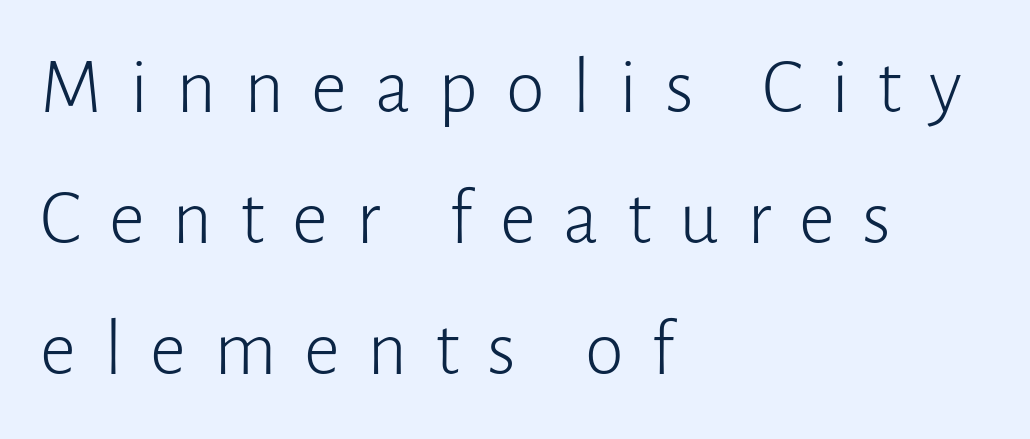
Q: Is the text bold? A: No.
Q: Is the text italic (slanted)? A: No, it is upright.
Q: Is the typeface a serif or a sans-serif typeface? A: Sans-serif.
Q: Is the text underlined? A: No.
Q: How is the paragraph aligned? A: Left-aligned.
Q: Is the spacing between letters normal or unusually wide? A: Unusually wide.
Q: Is the spacing between lines tight, normal or loose? A: Normal.
Q: Width (condensed, normal, or wide)? A: Normal.
Q: Stroke contrast? A: Low.
Q: x-height? A: Medium.
Q: Monospaced? A: No.
